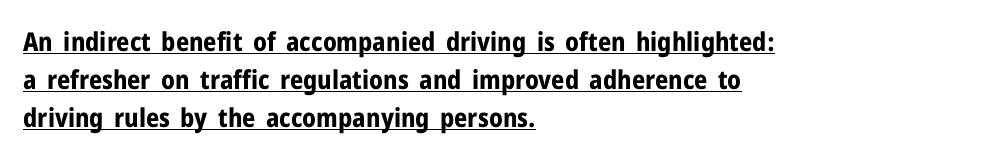
{"italic": "no", "bold": "yes", "underline": "yes", "align": "left", "line_spacing": "normal", "line_spacing_ratio": 1.46, "letter_spacing": "normal", "letter_spacing_em": 0.0, "glyph_px": 26}
